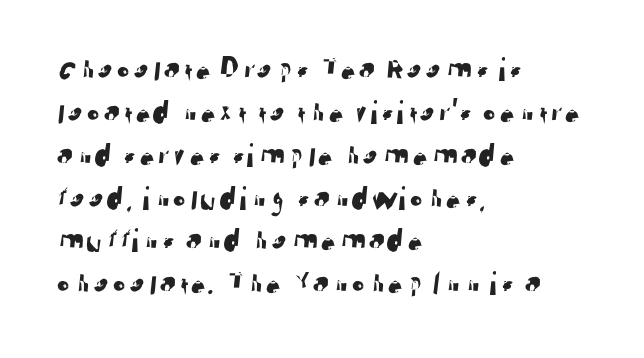
The image shows 34 px sans-serif type; set left-aligned, normal line spacing (1.26x), normal letter spacing, not underlined; low stroke contrast and a medium x-height.
